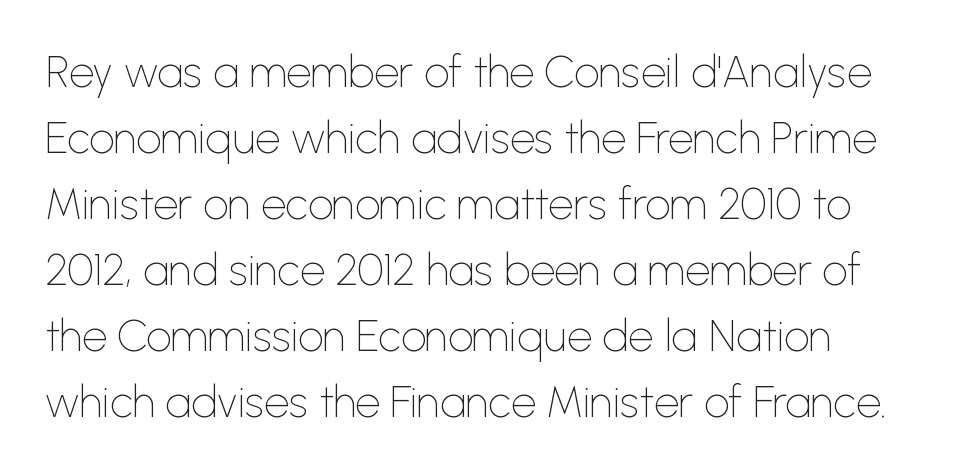
{"serif": "no", "italic": "no", "bold": "no", "weight": "thin", "width": "normal", "stroke_contrast": "low", "x_height": "medium", "monospaced": "no", "underline": "no", "align": "left", "line_spacing": "normal", "line_spacing_ratio": 1.5, "letter_spacing": "normal", "letter_spacing_em": 0.0, "glyph_px": 44}
